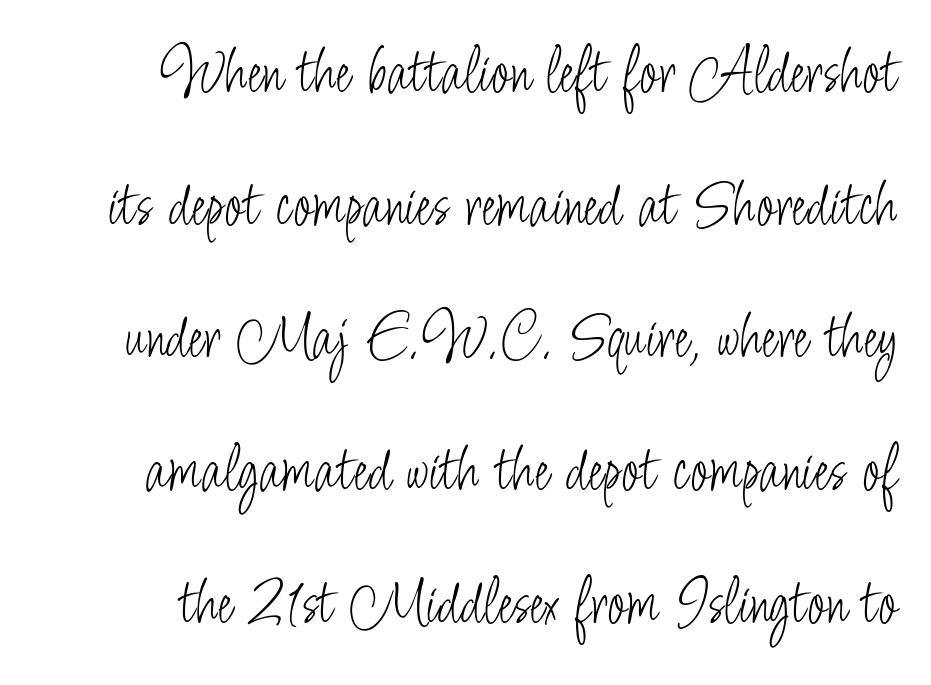
Q: Is the text bold? A: No.
Q: Is the text italic (slanted)? A: Yes.
Q: Is the typeface a serif or a sans-serif typeface? A: Sans-serif.
Q: Is the text underlined? A: No.
Q: Is the spacing between letters normal or unusually wide? A: Normal.
Q: Is the spacing between lines tight, normal or loose? A: Loose.
Q: Width (condensed, normal, or wide)? A: Condensed.
Q: Stroke contrast? A: Low.
Q: x-height? A: Small.
Q: Monospaced? A: No.
